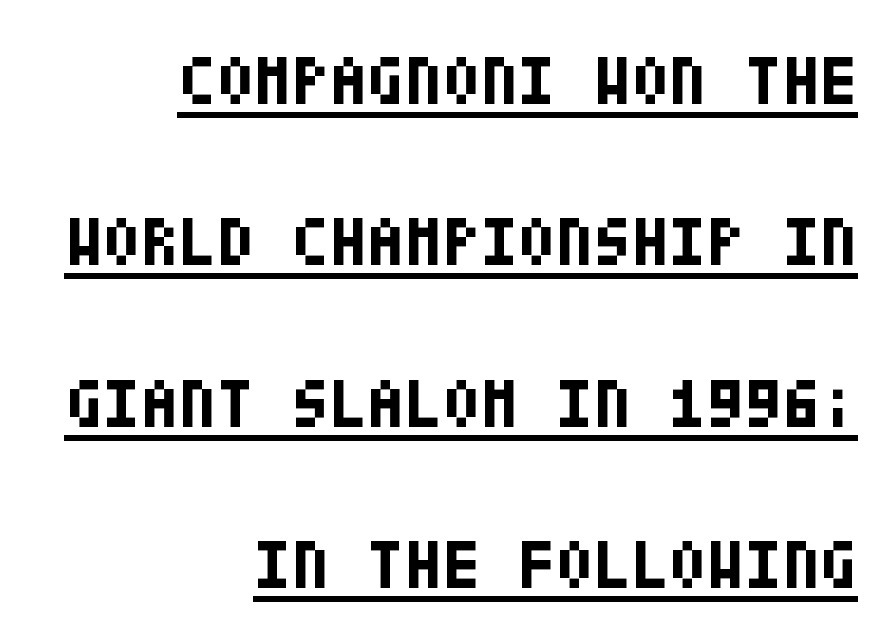
{"serif": "no", "italic": "no", "bold": "yes", "weight": "bold", "width": "condensed", "stroke_contrast": "low", "x_height": "large", "underline": "yes", "align": "right", "line_spacing": "loose", "line_spacing_ratio": 2.34, "letter_spacing": "normal", "letter_spacing_em": 0.0, "glyph_px": 69}
